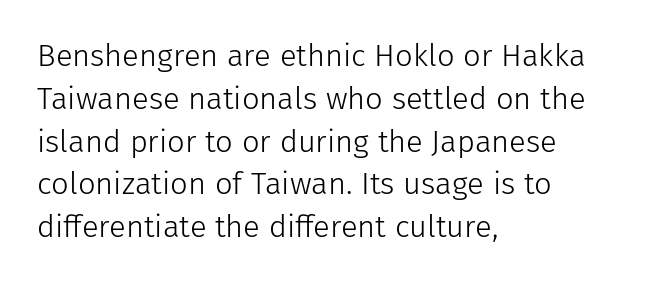
{"serif": "no", "italic": "no", "bold": "no", "weight": "light", "width": "normal", "stroke_contrast": "low", "x_height": "medium", "monospaced": "no", "underline": "no", "align": "left", "line_spacing": "normal", "line_spacing_ratio": 1.38, "letter_spacing": "normal", "letter_spacing_em": 0.0, "glyph_px": 31}
